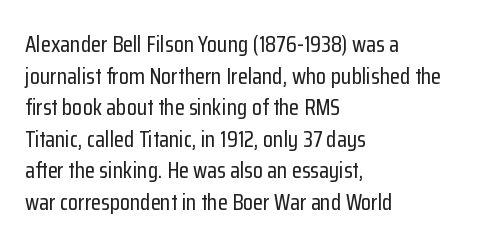
The image shows 23 px text type, upright; set left-aligned, normal line spacing (1.37x), normal letter spacing, not underlined.
